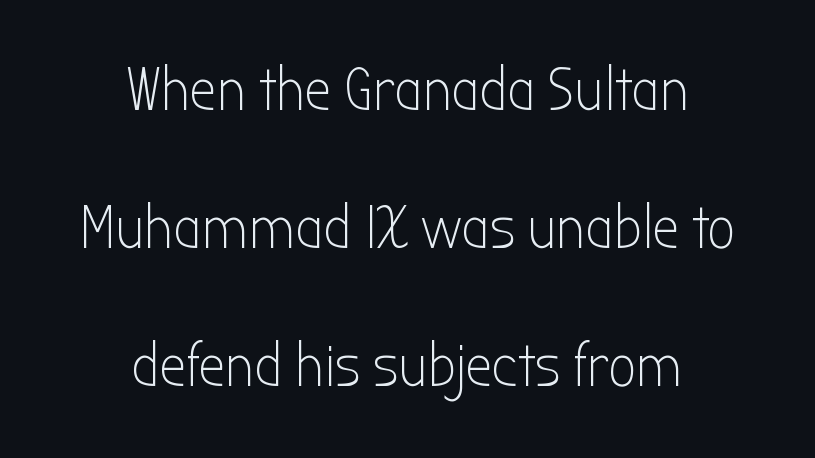
You could call the tracking neutral — neither tight nor loose. Are there feet on the stems? There aren't — it's a sans. Compared with typical paragraphs, the rows here are farther apart. Only glyphs here, with clear space below each row. The paragraph has two soft edges and a firm central axis. Is this a fixed-width face? No — the glyphs have proportional, varying widths.
